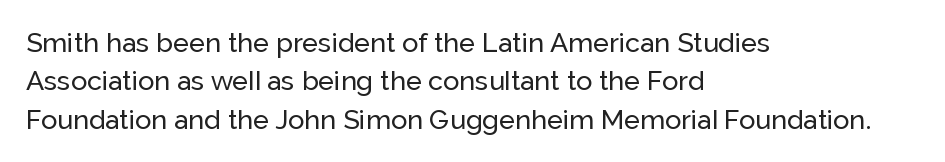
The image shows 27 px text type, upright; set left-aligned, normal line spacing (1.42x), normal letter spacing, not underlined.
